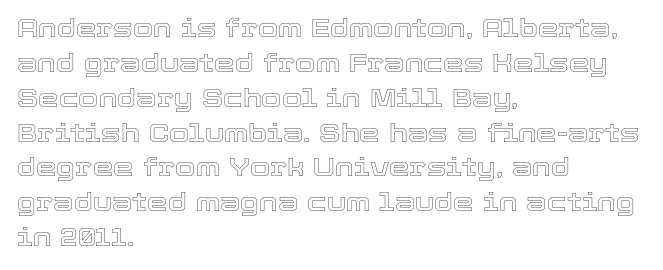
The image shows 26 px text type, upright; set left-aligned, normal line spacing (1.34x), normal letter spacing, not underlined.
